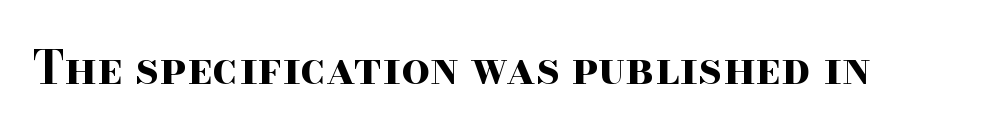
{"serif": "yes", "italic": "no", "bold": "yes", "weight": "bold", "width": "wide", "stroke_contrast": "high", "x_height": "small", "monospaced": "no", "underline": "no", "letter_spacing": "normal", "letter_spacing_em": 0.0, "glyph_px": 45}
